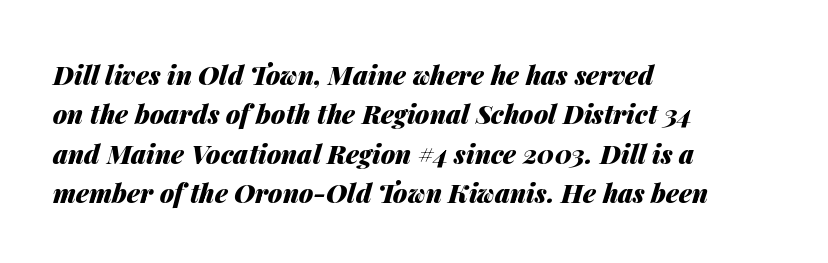
{"italic": "yes", "lean": "right", "slant_degrees": 14, "bold": "yes", "underline": "no", "align": "left", "line_spacing": "normal", "line_spacing_ratio": 1.51, "letter_spacing": "normal", "letter_spacing_em": 0.0, "glyph_px": 26}
